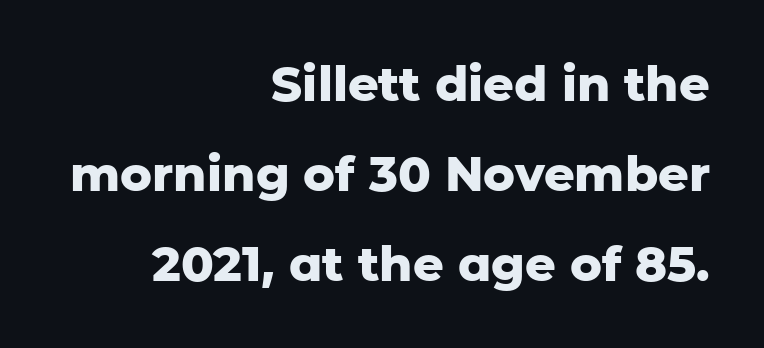
A sans-serif font was chosen for this passage. The setting favours the right margin, as signatures and pull-quotes sometimes do. Honestly, the letter spacing is just normal — you wouldn't notice it. The face used here is proportionally spaced, like ordinary book or web type. Every stem runs plumb, perpendicular to the baseline. The rendering uses a bold face; every stroke is thick and dark.
